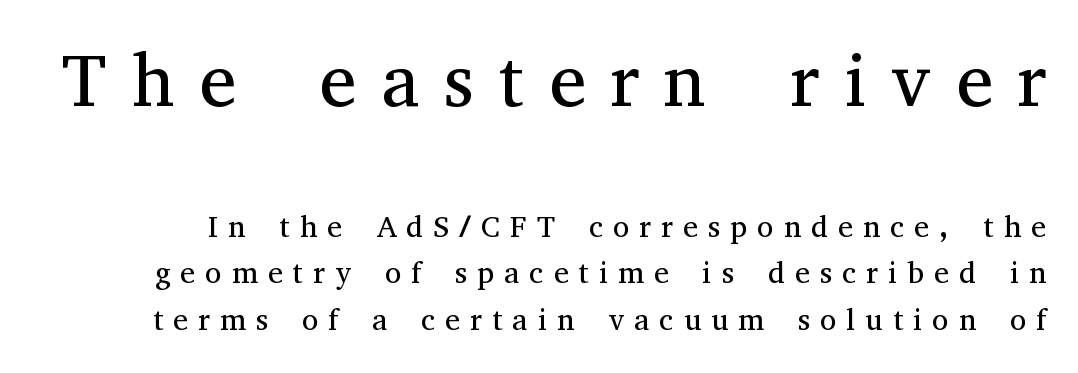
The image shows 74 px regular-weight serif type, upright; set normal line spacing (1.56x), unusually wide letter spacing (+0.34 em), not underlined; the first (top) block is 2.47x larger; medium stroke contrast and a medium x-height.
